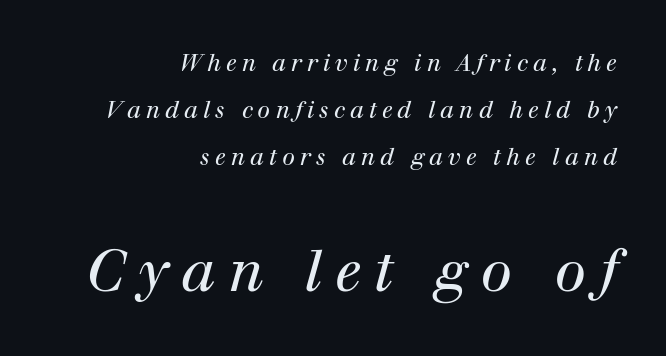
The image shows 57 px regular-weight serif type, italic (leaning right); set right-aligned, loose line spacing (2.05x), unusually wide letter spacing (+0.22 em), not underlined; the second (bottom) block is 2.48x larger; high stroke contrast and a medium x-height.
